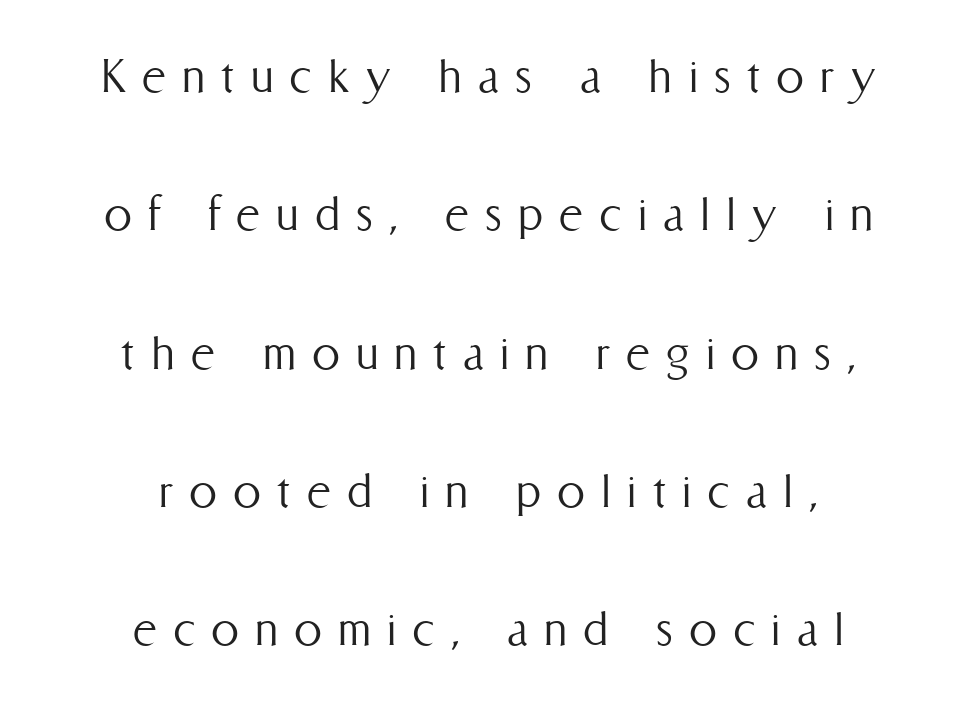
The image shows 56 px light, condensed type, upright; set centered, loose line spacing (2.47x), unusually wide letter spacing (+0.29 em), not underlined; medium stroke contrast and a medium x-height.
